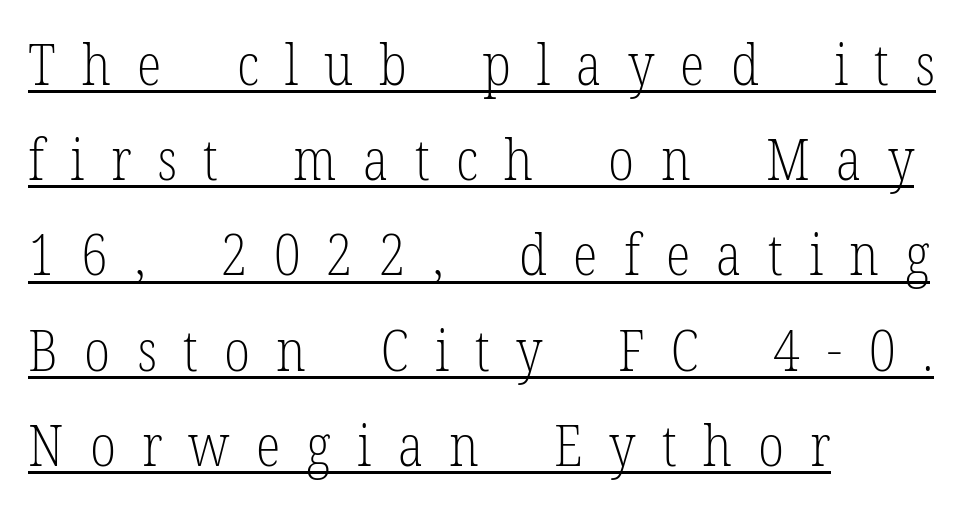
The image shows 57 px light, condensed serif type, upright; set left-aligned, normal line spacing (1.67x), unusually wide letter spacing (+0.46 em), underlined; low stroke contrast and a medium x-height.
